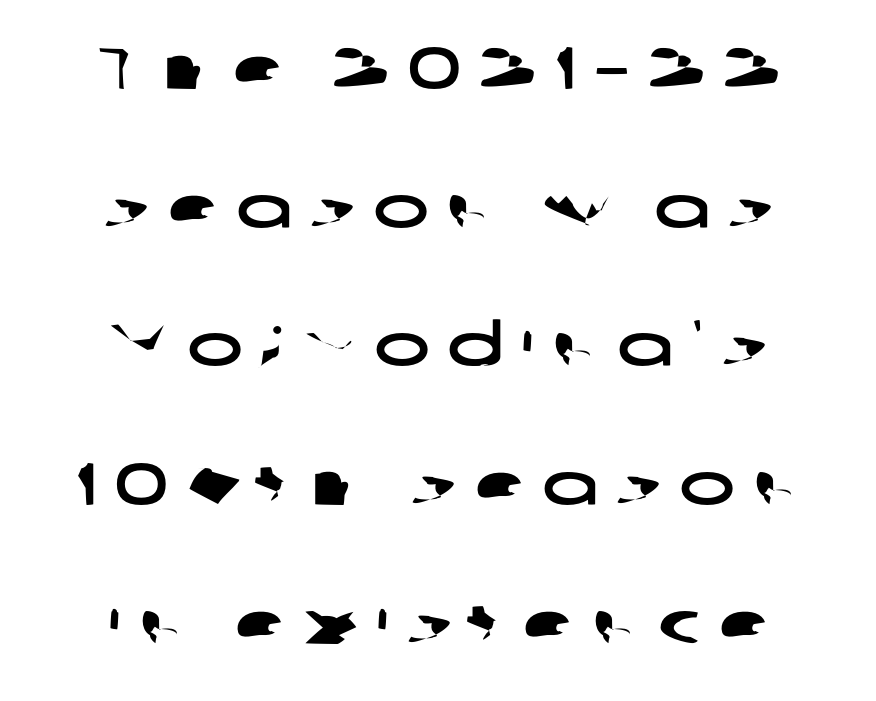
The image shows 59 px wide sans-serif type; set centered, loose line spacing (2.35x), unusually wide letter spacing (+0.3 em), not underlined; low stroke contrast and a medium x-height.
